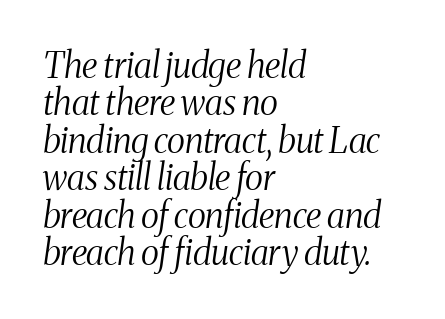
The image shows 35 px light, condensed serif type, italic (leaning right); set left-aligned, tight line spacing (1.07x), normal letter spacing, not underlined; medium stroke contrast and a medium x-height.
